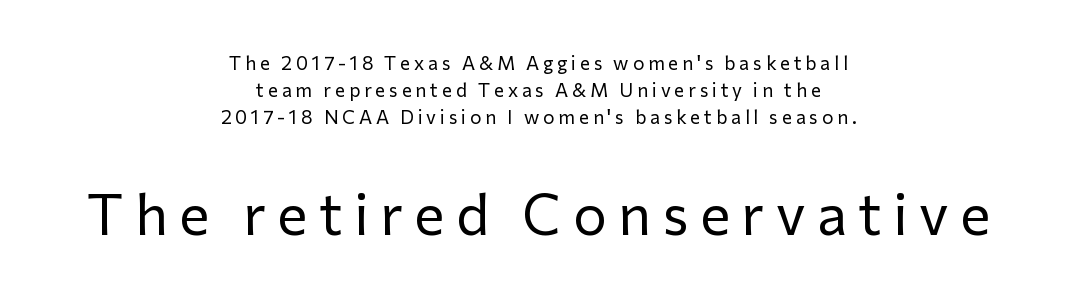
Q: Is the text bold? A: No.
Q: Is the text italic (slanted)? A: No, it is upright.
Q: Is the typeface a serif or a sans-serif typeface? A: Sans-serif.
Q: Is the text underlined? A: No.
Q: How is the paragraph aligned? A: Centered.
Q: Is the spacing between letters normal or unusually wide? A: Unusually wide.
Q: Is the spacing between lines tight, normal or loose? A: Normal.
Q: Which block of text is set in a larger size, the first (top) or the second (bottom)? A: The second (bottom) one.
Q: Width (condensed, normal, or wide)? A: Normal.
Q: Stroke contrast? A: Low.
Q: x-height? A: Medium.
Q: Monospaced? A: No.
